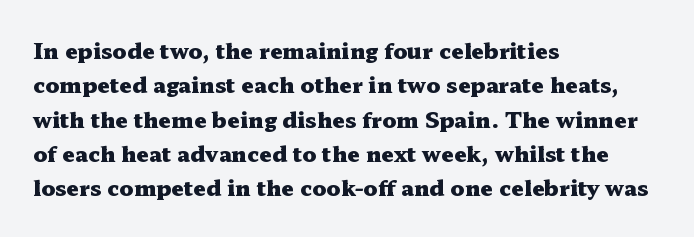
The image shows 22 px bold type, upright; set left-aligned, normal line spacing (1.56x), normal letter spacing, not underlined.
